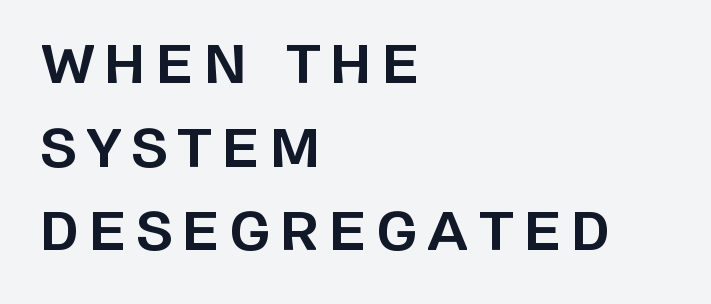
The image shows 53 px bold sans-serif type, upright; set left-aligned, normal line spacing (1.58x), unusually wide letter spacing (+0.21 em), not underlined; low stroke contrast and a large x-height.
